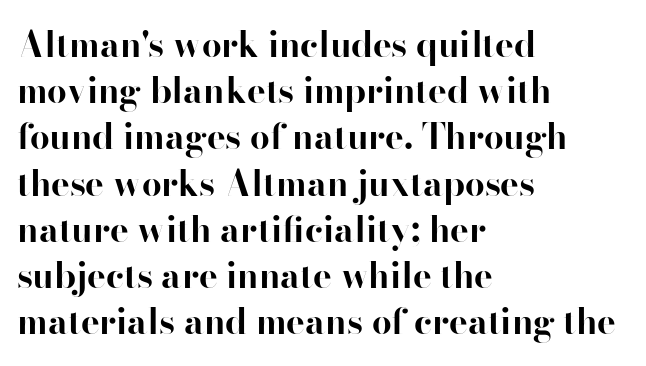
Q: Is the text bold? A: Yes.
Q: Is the text italic (slanted)? A: No, it is upright.
Q: Is the typeface a serif or a sans-serif typeface? A: Sans-serif.
Q: Is the text underlined? A: No.
Q: How is the paragraph aligned? A: Left-aligned.
Q: Is the spacing between letters normal or unusually wide? A: Normal.
Q: Is the spacing between lines tight, normal or loose? A: Normal.
Q: Width (condensed, normal, or wide)? A: Normal.
Q: Stroke contrast? A: High.
Q: x-height? A: Small.
Q: Monospaced? A: No.
